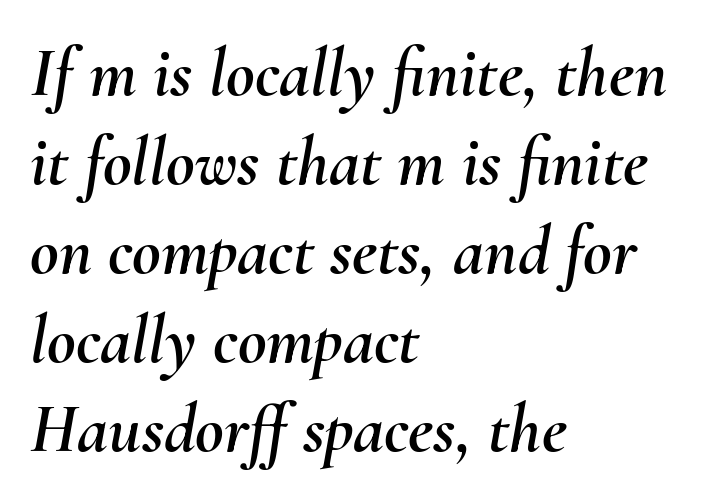
Q: Is the text italic (slanted)? A: Yes, it leans right by about 10 degrees.
Q: Is the text underlined? A: No.
Q: How is the paragraph aligned? A: Left-aligned.
Q: Is the spacing between letters normal or unusually wide? A: Normal.
Q: Is the spacing between lines tight, normal or loose? A: Normal.
Q: Width (condensed, normal, or wide)? A: Normal.
Q: Stroke contrast? A: Medium.
Q: x-height? A: Small.
Q: Monospaced? A: No.
